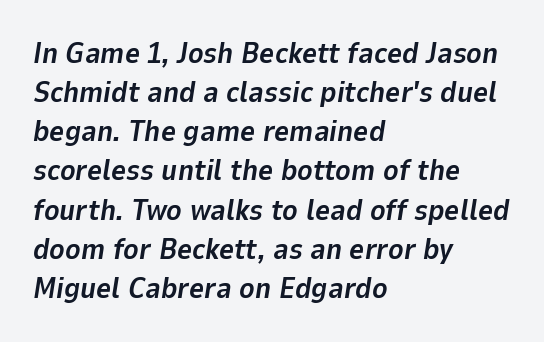
Q: Is the text bold? A: Yes.
Q: Is the text italic (slanted)? A: Yes, it leans right by about 9 degrees.
Q: Is the text underlined? A: No.
Q: How is the paragraph aligned? A: Left-aligned.
Q: Is the spacing between letters normal or unusually wide? A: Normal.
Q: Is the spacing between lines tight, normal or loose? A: Normal.
Q: Width (condensed, normal, or wide)? A: Normal.
Q: Stroke contrast? A: Low.
Q: x-height? A: Medium.
Q: Monospaced? A: No.
